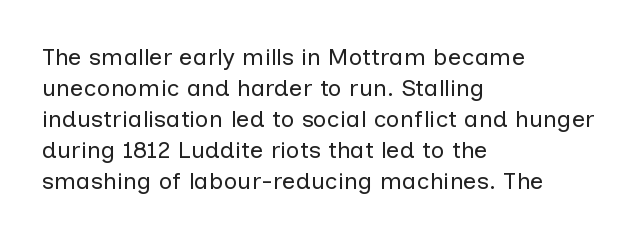
Q: Is the text bold? A: No.
Q: Is the text italic (slanted)? A: No, it is upright.
Q: Is the text underlined? A: No.
Q: How is the paragraph aligned? A: Left-aligned.
Q: Is the spacing between letters normal or unusually wide? A: Normal.
Q: Is the spacing between lines tight, normal or loose? A: Normal.
